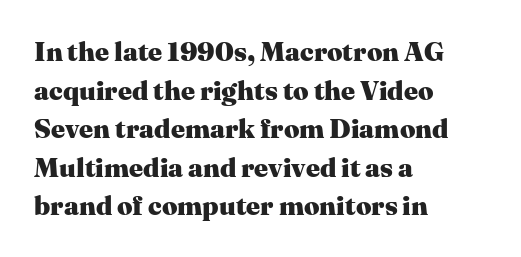
The glyphs are unaccompanied by any horizontal stroke below them. Alignment: flush left. Its strokes are broad and dark, the hallmark of bold type. Designer's note — italics off, roman on.
